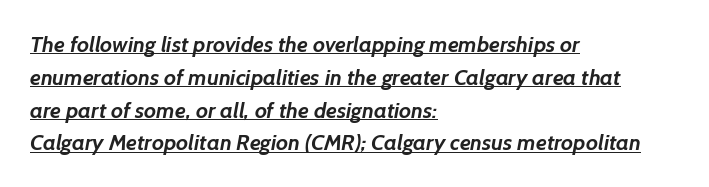
The image shows 22 px bold type; set left-aligned, normal line spacing (1.49x), normal letter spacing, underlined.
